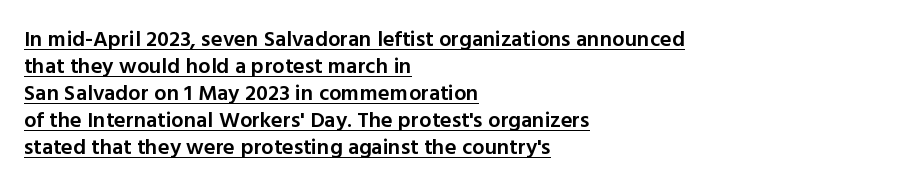
Q: Is the text bold? A: Semi-bold.
Q: Is the text italic (slanted)? A: No, it is upright.
Q: Is the text underlined? A: Yes.
Q: How is the paragraph aligned? A: Left-aligned.
Q: Is the spacing between letters normal or unusually wide? A: Normal.
